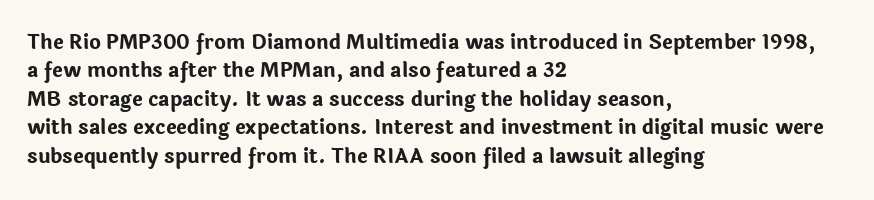
Has an underline been added? It has not. Here the glyphs are tracked normally, forming tight word shapes. Compared with typical paragraphs, the rows here are spaced about the same. The characters look thick and weighty, a clear bold.
